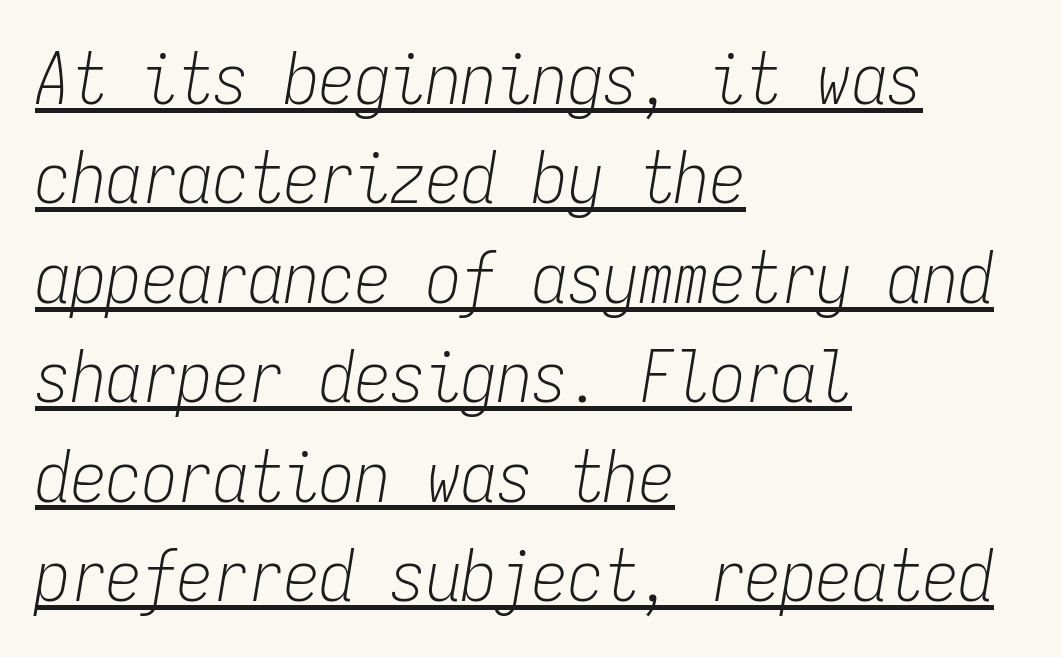
The image shows 71 px light, condensed type, italic (leaning right), monospaced; set left-aligned, normal line spacing (1.4x), normal letter spacing, underlined; low stroke contrast and a medium x-height.
